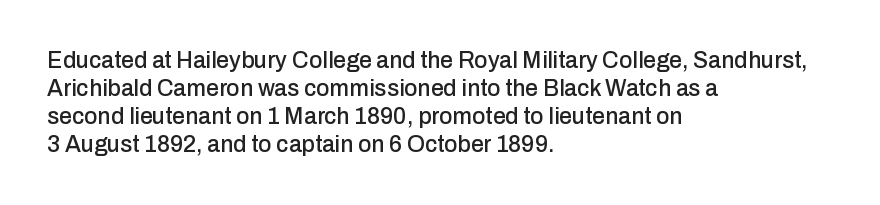
Q: Is the text italic (slanted)? A: No, it is upright.
Q: Is the text underlined? A: No.
Q: How is the paragraph aligned? A: Left-aligned.
Q: Is the spacing between letters normal or unusually wide? A: Normal.
